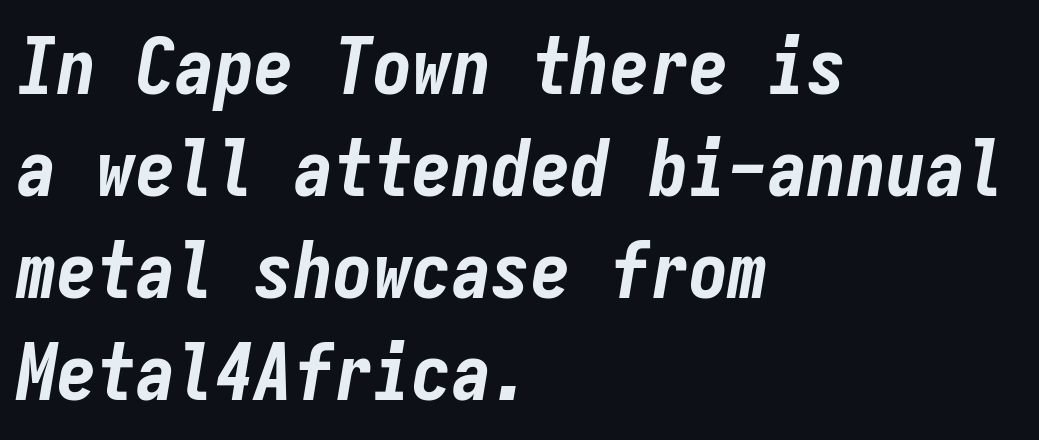
Q: Is the text bold? A: Yes.
Q: Is the text italic (slanted)? A: Yes, it leans right by about 9 degrees.
Q: Is the text underlined? A: No.
Q: How is the paragraph aligned? A: Left-aligned.
Q: Is the spacing between letters normal or unusually wide? A: Normal.
Q: Is the spacing between lines tight, normal or loose? A: Normal.
Q: Width (condensed, normal, or wide)? A: Condensed.
Q: Stroke contrast? A: Low.
Q: x-height? A: Medium.
Q: Monospaced? A: Yes.
